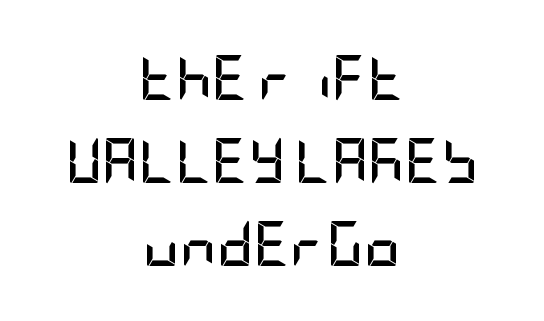
{"serif": "no", "italic": "no", "bold": "yes", "weight": "semibold", "width": "condensed", "stroke_contrast": "low", "x_height": "large", "underline": "no", "align": "center", "line_spacing_ratio": 1.84, "letter_spacing": "normal", "letter_spacing_em": 0.0, "glyph_px": 45}
